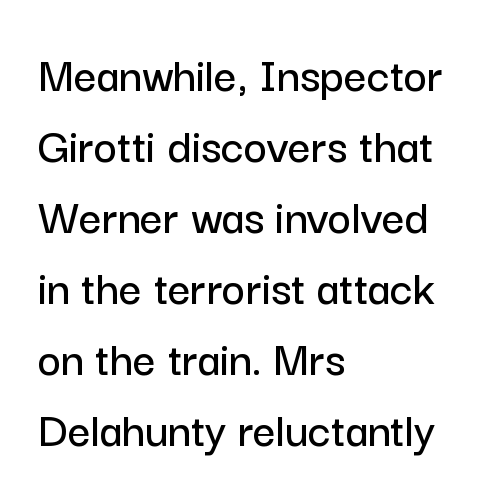
{"serif": "no", "italic": "no", "width": "normal", "stroke_contrast": "low", "x_height": "medium", "monospaced": "no", "underline": "no", "align": "left", "line_spacing": "normal", "line_spacing_ratio": 1.42, "letter_spacing": "normal", "letter_spacing_em": 0.0, "glyph_px": 50}
